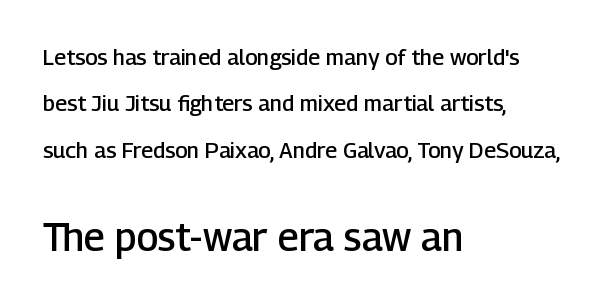
Q: Is the text bold? A: Semi-bold.
Q: Is the text italic (slanted)? A: No, it is upright.
Q: Is the typeface a serif or a sans-serif typeface? A: Sans-serif.
Q: Is the text underlined? A: No.
Q: How is the paragraph aligned? A: Left-aligned.
Q: Is the spacing between letters normal or unusually wide? A: Normal.
Q: Is the spacing between lines tight, normal or loose? A: Loose.
Q: Which block of text is set in a larger size, the first (top) or the second (bottom)? A: The second (bottom) one.
Q: Width (condensed, normal, or wide)? A: Normal.
Q: Stroke contrast? A: Low.
Q: x-height? A: Medium.
Q: Monospaced? A: No.
